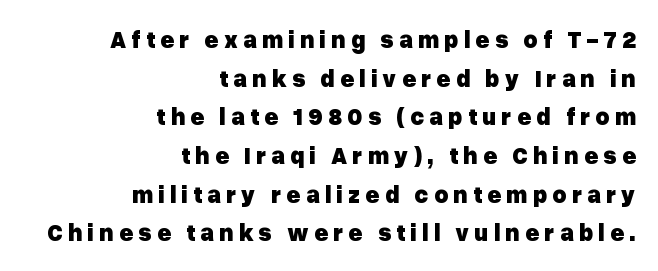
The image shows 24 px bold type, upright; set right-aligned, normal line spacing (1.61x), unusually wide letter spacing (+0.21 em), not underlined.
